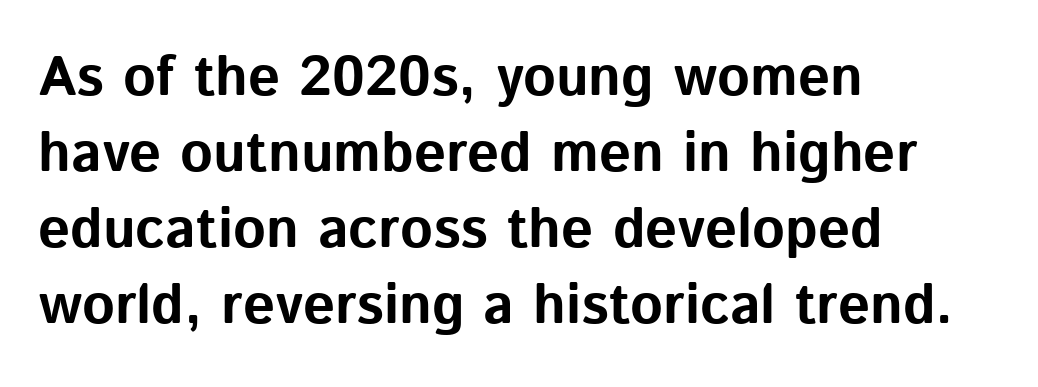
The rows are spaced the way most documents space them. Upright lettering throughout. You could call the tracking neutral — neither tight nor loose. The rag falls on the right side of this text block. Stroke terminals: plain, sans-serif.
